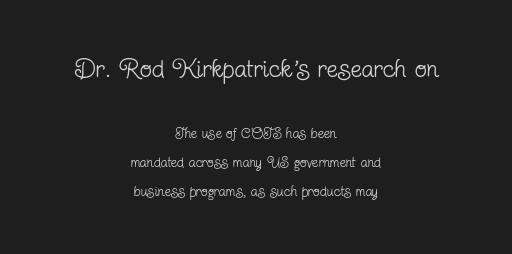
{"italic": "no", "bold": "no", "underline": "no", "align": "center", "line_spacing": "loose", "line_spacing_ratio": 2.05, "letter_spacing": "normal", "letter_spacing_em": 0.0, "larger_block": "first", "size_ratio": 1.79, "glyph_px": 25}
